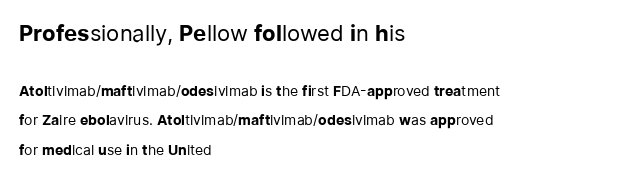
Lines of text with bare space underneath. Line starts are locked; line ends wander. A quiet, ordinary-to-light weight characterises the typeface. Bigger letters appear in the top chunk; the bottom chunk is reduced. This sample uses an upright cut, with every glyph sitting square on the baseline.
